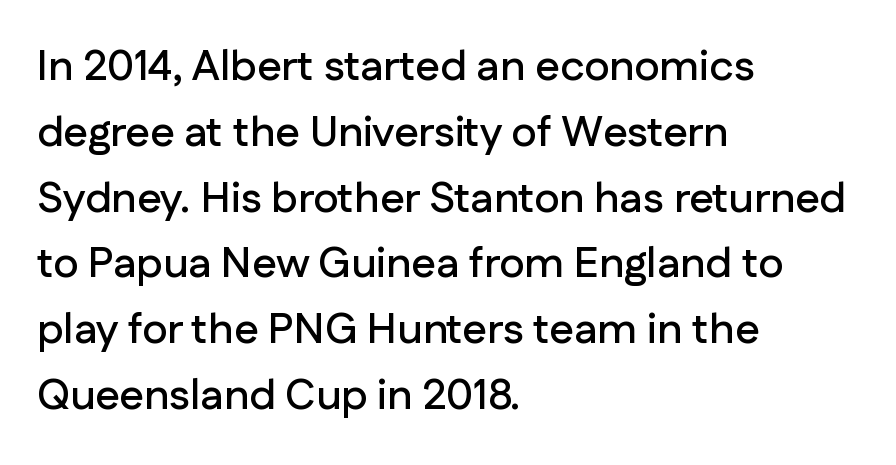
{"serif": "no", "italic": "no", "width": "normal", "stroke_contrast": "low", "x_height": "medium", "monospaced": "no", "underline": "no", "align": "left", "line_spacing": "normal", "line_spacing_ratio": 1.53, "letter_spacing": "normal", "letter_spacing_em": 0.0, "glyph_px": 43}
